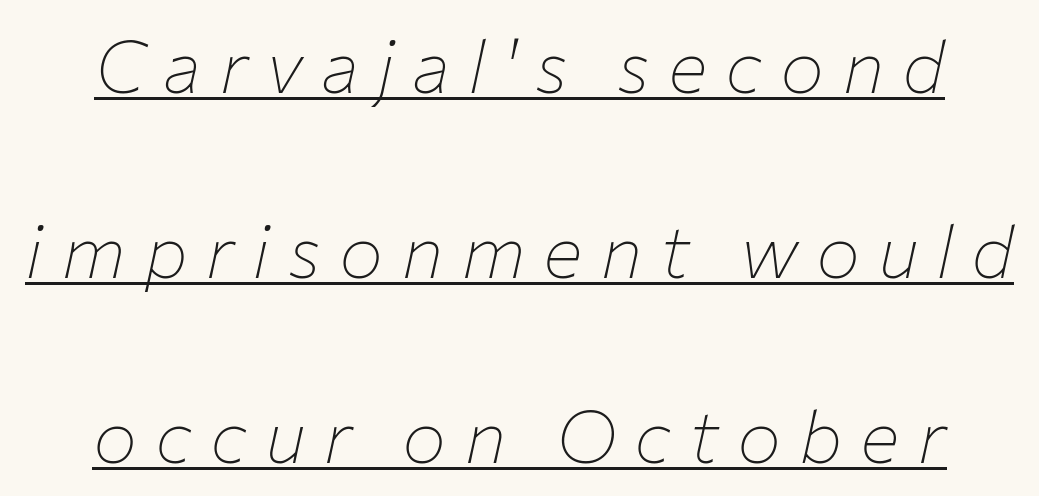
Layout note: lines centered. Stroke thickness stays within the range of a standard reading face or lighter. This sample carries an underscore along the baseline area. Vertically, the passage feels expansive, rows floating well apart.
